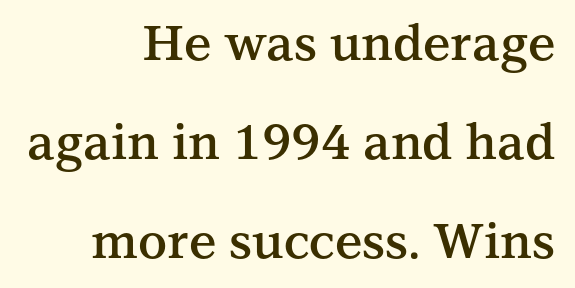
A typesetter would call this leading open, well beyond the default. Are there feet on the stems? There are — it's a serif. How heavy is the stroke? Medium-heavy — a semibold, shy of bold. The passage shown is typed in a proportional face where columns would drift. Leftover space on each line is placed entirely before the opening word.
